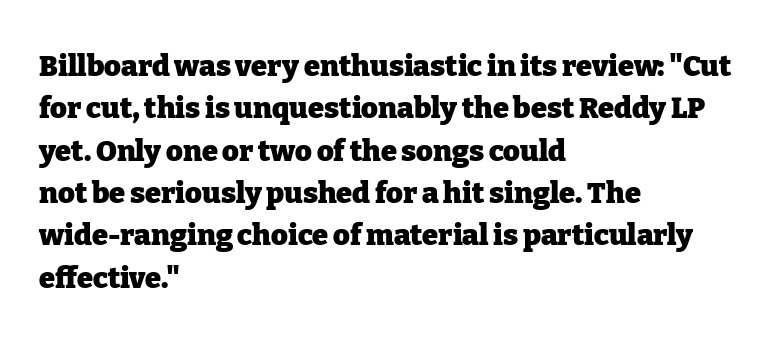
Q: Is the text bold? A: Yes.
Q: Is the text italic (slanted)? A: No, it is upright.
Q: Is the typeface a serif or a sans-serif typeface? A: Serif.
Q: Is the text underlined? A: No.
Q: How is the paragraph aligned? A: Left-aligned.
Q: Is the spacing between letters normal or unusually wide? A: Normal.
Q: Is the spacing between lines tight, normal or loose? A: Normal.
Q: Width (condensed, normal, or wide)? A: Normal.
Q: Stroke contrast? A: Low.
Q: x-height? A: Medium.
Q: Monospaced? A: No.
